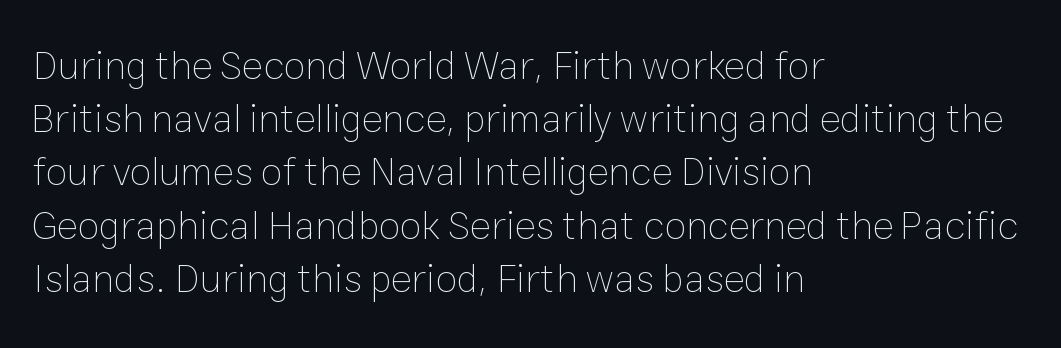
The image shows 40 px thin type, upright; set left-aligned, normal line spacing (1.33x), normal letter spacing, not underlined; low stroke contrast and a medium x-height.
